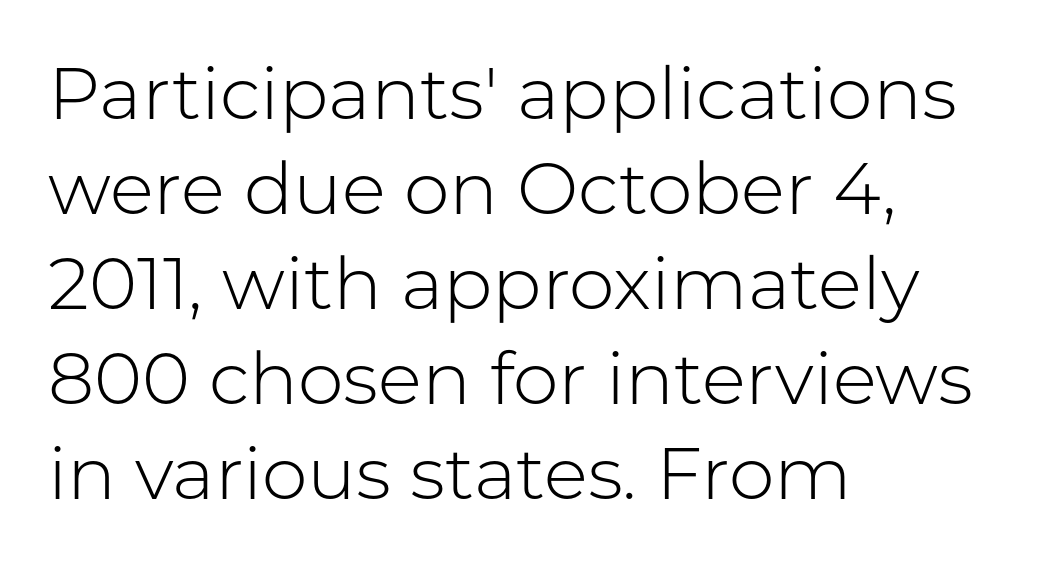
The image shows 73 px light sans-serif type, upright; set left-aligned, normal line spacing (1.3x), normal letter spacing, not underlined; low stroke contrast and a medium x-height.
